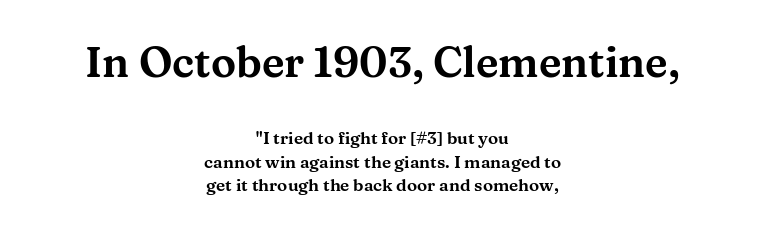
The image shows 42 px wide serif type, upright; set centered, normal line spacing (1.39x), normal letter spacing, not underlined; the first (top) block is 2.47x larger; medium stroke contrast and a medium x-height.
